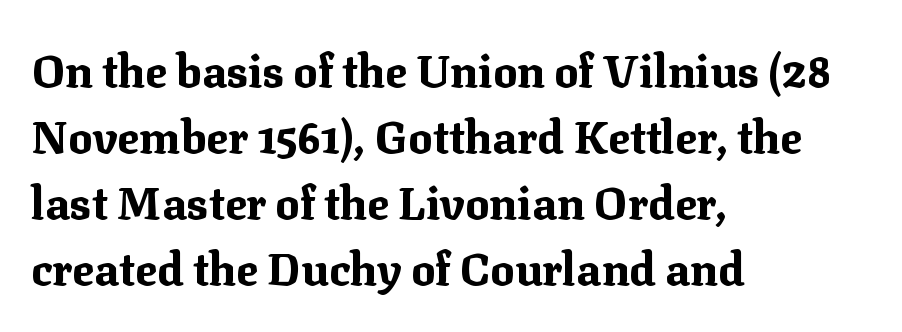
The image shows 45 px bold serif type, upright; set left-aligned, normal line spacing (1.47x), normal letter spacing, not underlined; medium stroke contrast and a medium x-height.
